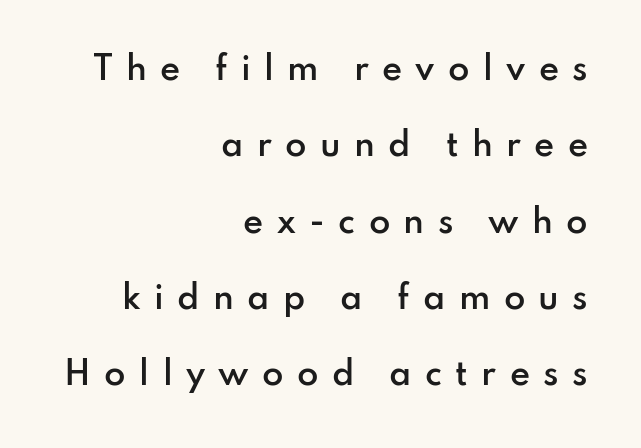
Proportional: the letters do not fall into vertical columns. Posture: straight, roman, zero tilt. Is this a sans? Yes — the strokes have no serifs. Typesetter's note: demi weight, one step under bold. Rule under the text: the space is simply empty. There is plenty of visible air inserted between adjacent glyphs.
